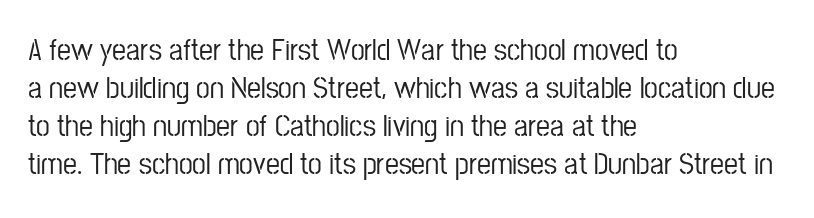
Type without underlining. The type is set solid horizontally, with unmodified tracking. You can tell from the bare stems that sans-serif type was used. Leftover space on each line is placed entirely after the last word. Every character sits straight up, as roman type does. Note the varied advance widths — an 'i' is clearly narrower than an 'm'.
